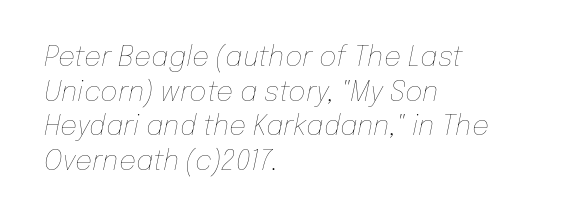
This is oblique type, the kind used for emphasis or titles. Each line starts at the same left margin while the right side varies. A typesetter would call this leading conventional body-copy spacing. Decoration check: the copy has no underline. Caption: face not bold, strokes unweighted. Caption: standard tracking, unaltered.
